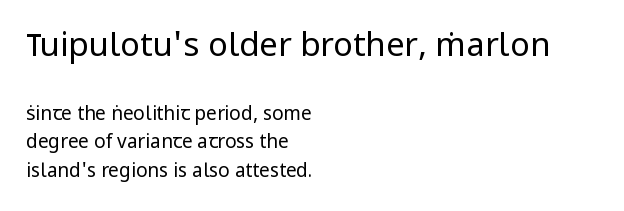
The image shows 33 px regular-weight sans-serif type, upright; set left-aligned, normal line spacing (1.5x), normal letter spacing, not underlined; the first (top) block is 1.74x larger; low stroke contrast and a medium x-height.
